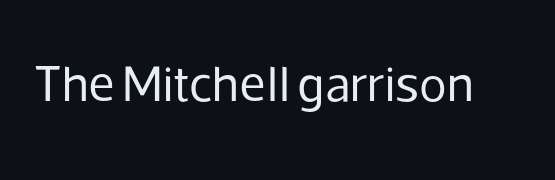
{"serif": "no", "italic": "no", "bold": "no", "weight": "regular", "width": "normal", "stroke_contrast": "low", "x_height": "medium", "monospaced": "no", "underline": "no", "letter_spacing": "normal", "letter_spacing_em": 0.0, "glyph_px": 51}
